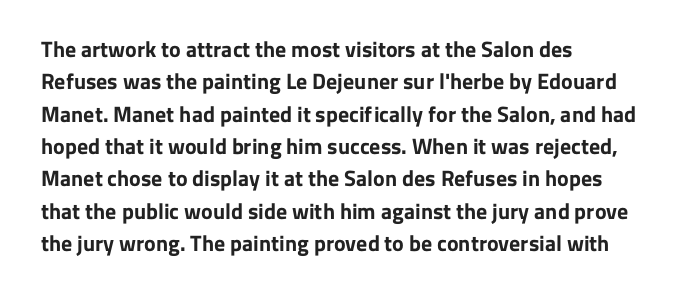
{"italic": "no", "bold": "yes", "underline": "no", "align": "left", "line_spacing": "normal", "line_spacing_ratio": 1.47, "letter_spacing": "normal", "letter_spacing_em": 0.0, "glyph_px": 22}
